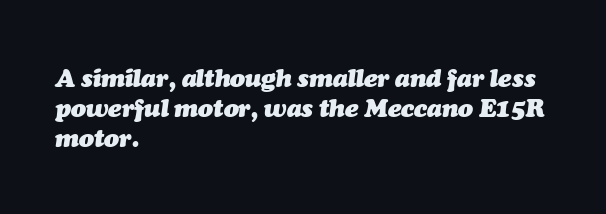
{"italic": "yes", "lean": "right", "slant_degrees": 7, "bold": "yes", "underline": "no", "align": "left", "line_spacing_ratio": 1.21, "letter_spacing": "normal", "letter_spacing_em": 0.0, "glyph_px": 25}
